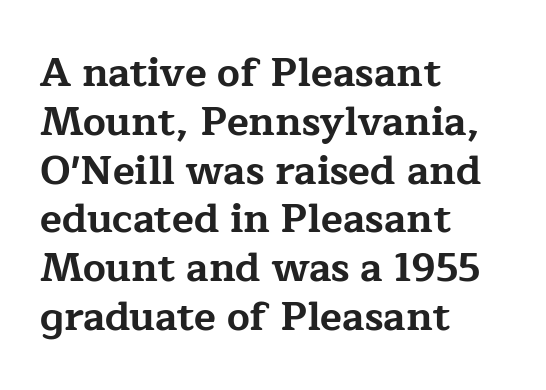
The image shows 40 px bold, wide serif type, upright; set left-aligned, line spacing 1.22x, normal letter spacing, not underlined; low stroke contrast and a medium x-height.
